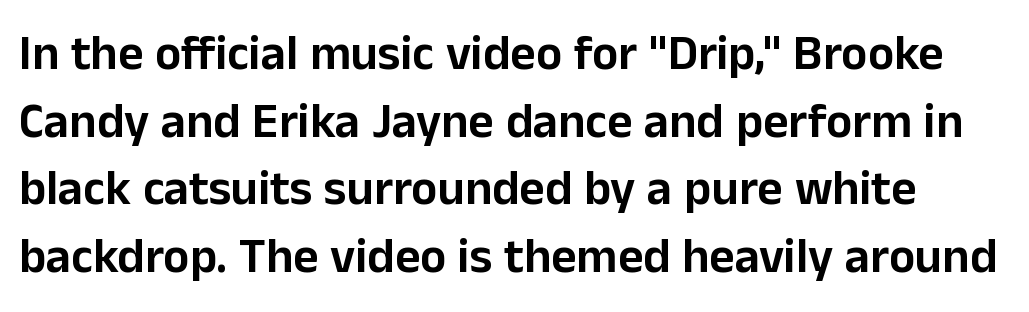
Q: Is the text italic (slanted)? A: No, it is upright.
Q: Is the typeface a serif or a sans-serif typeface? A: Sans-serif.
Q: Is the text underlined? A: No.
Q: Is the spacing between letters normal or unusually wide? A: Normal.
Q: Is the spacing between lines tight, normal or loose? A: Normal.
Q: Width (condensed, normal, or wide)? A: Normal.
Q: Stroke contrast? A: Low.
Q: x-height? A: Medium.
Q: Monospaced? A: No.
